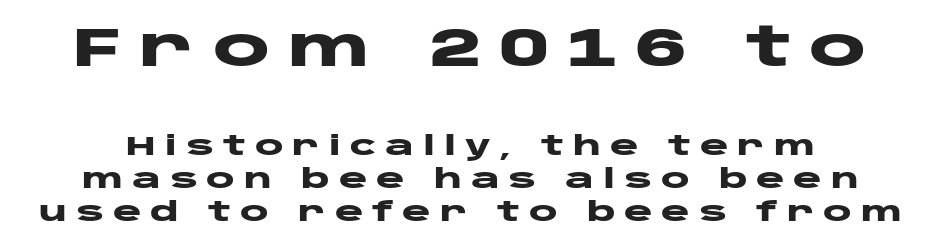
Ordinary non-slanted type is in use. Look at the glyph heights: the upper group is clearly the bigger setting. Serif or sans? Sans — the stroke terminals are bare. Tracking value appears strongly positive — letters spread wide. Each row of text sits above clean, open space.
